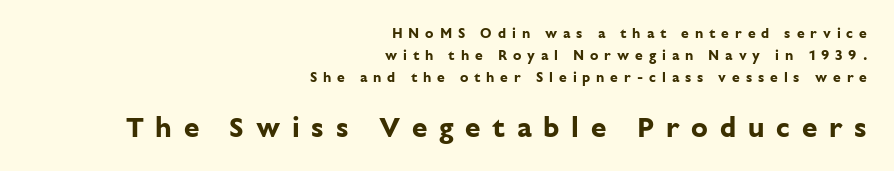
The image shows 28 px bold sans-serif type, upright; set right-aligned, normal line spacing (1.56x), unusually wide letter spacing (+0.42 em), not underlined; the second (bottom) block is 2.0x larger; low stroke contrast and a medium x-height.
